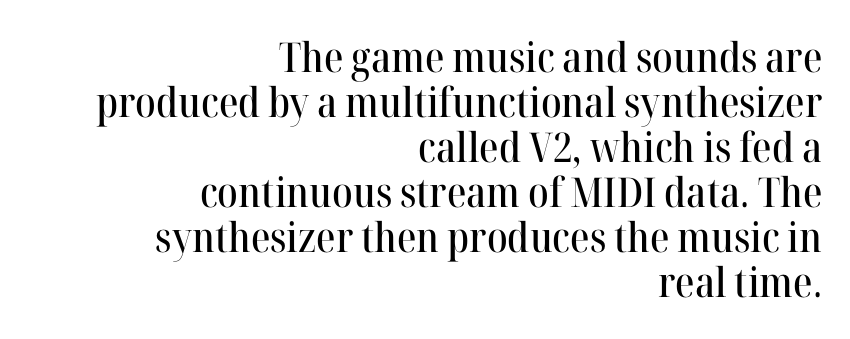
Q: Is the text italic (slanted)? A: No, it is upright.
Q: Is the typeface a serif or a sans-serif typeface? A: Serif.
Q: Is the text underlined? A: No.
Q: How is the paragraph aligned? A: Right-aligned.
Q: Is the spacing between letters normal or unusually wide? A: Normal.
Q: Is the spacing between lines tight, normal or loose? A: Tight.
Q: Width (condensed, normal, or wide)? A: Normal.
Q: Stroke contrast? A: High.
Q: x-height? A: Medium.
Q: Monospaced? A: No.
